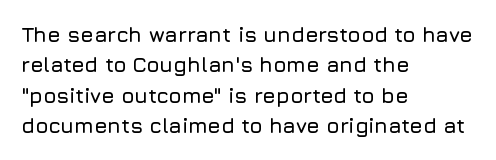
The image shows 21 px text type, upright; set left-aligned, normal line spacing (1.45x), normal letter spacing, not underlined.
